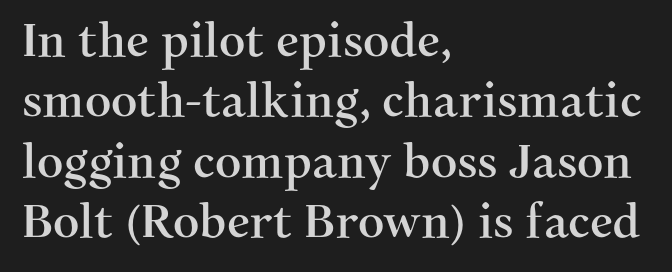
The face used here is seriffed, in the tradition of book romans. Vertical spacing — default. You could not count columns in this text — the font is proportionally spaced. Words appear dense and cohesive because spacing is normal.
